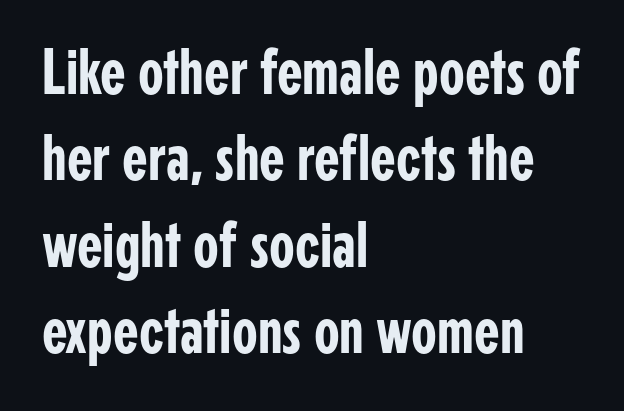
The image shows 66 px condensed sans-serif type, upright; set left-aligned, normal line spacing (1.31x), normal letter spacing, not underlined; low stroke contrast and a medium x-height.
